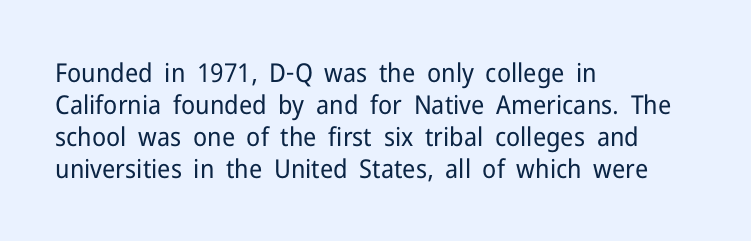
{"italic": "no", "bold": "no", "underline": "no", "align": "left", "line_spacing_ratio": 1.23, "letter_spacing": "normal", "letter_spacing_em": 0.0, "glyph_px": 26}
